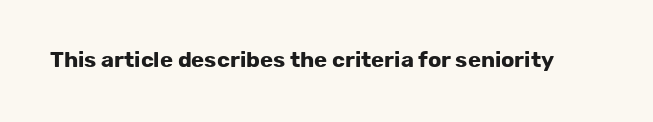
{"italic": "no", "bold": "yes", "underline": "no", "letter_spacing": "normal", "letter_spacing_em": 0.0, "glyph_px": 22}
